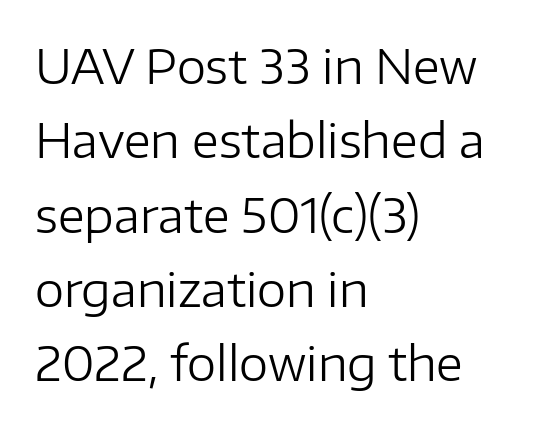
Q: Is the text bold? A: No.
Q: Is the text italic (slanted)? A: No, it is upright.
Q: Is the typeface a serif or a sans-serif typeface? A: Sans-serif.
Q: Is the text underlined? A: No.
Q: How is the paragraph aligned? A: Left-aligned.
Q: Is the spacing between letters normal or unusually wide? A: Normal.
Q: Is the spacing between lines tight, normal or loose? A: Normal.
Q: Width (condensed, normal, or wide)? A: Normal.
Q: Stroke contrast? A: Low.
Q: x-height? A: Medium.
Q: Monospaced? A: No.
